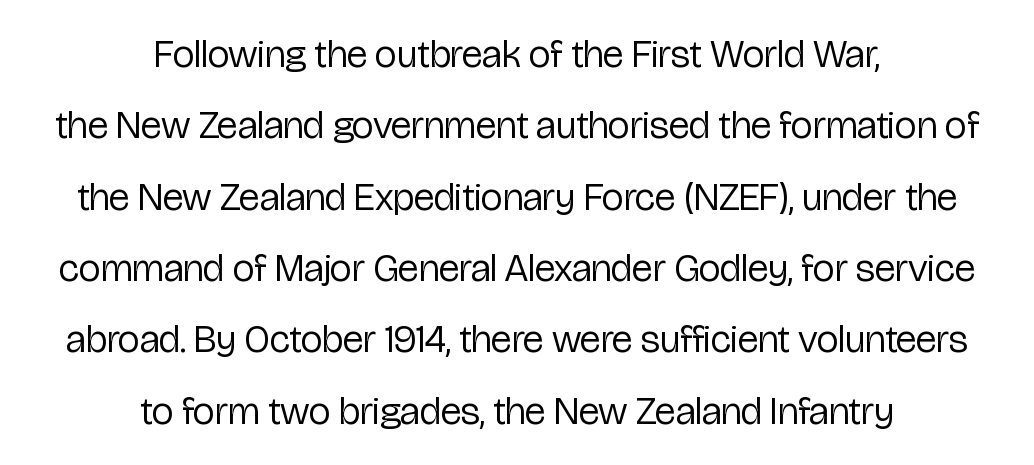
{"serif": "no", "italic": "no", "bold": "no", "weight": "regular", "width": "condensed", "stroke_contrast": "low", "x_height": "medium", "monospaced": "no", "underline": "no", "align": "center", "line_spacing_ratio": 1.83, "letter_spacing": "normal", "letter_spacing_em": 0.0, "glyph_px": 39}
